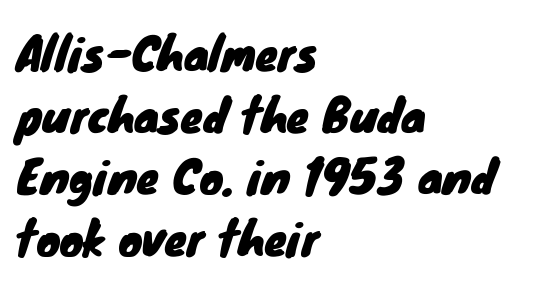
Q: Is the typeface a serif or a sans-serif typeface? A: Sans-serif.
Q: Is the text underlined? A: No.
Q: How is the paragraph aligned? A: Left-aligned.
Q: Is the spacing between letters normal or unusually wide? A: Normal.
Q: Is the spacing between lines tight, normal or loose? A: Normal.
Q: Width (condensed, normal, or wide)? A: Normal.
Q: Stroke contrast? A: Low.
Q: x-height? A: Small.
Q: Monospaced? A: No.
